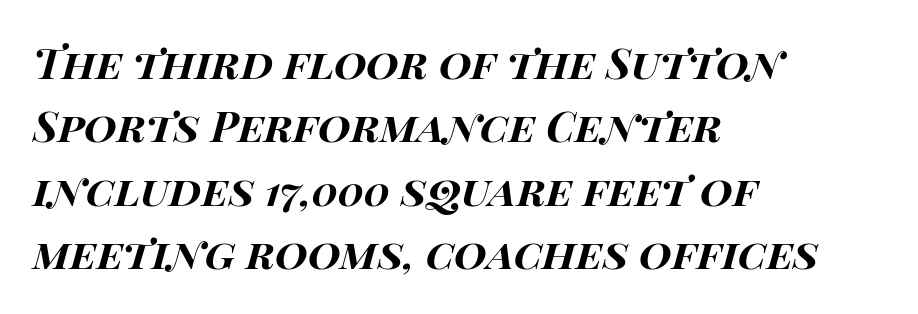
The image shows 42 px bold, wide type, italic (leaning right); set left-aligned, normal line spacing (1.51x), normal letter spacing, not underlined; high stroke contrast and a large x-height.
